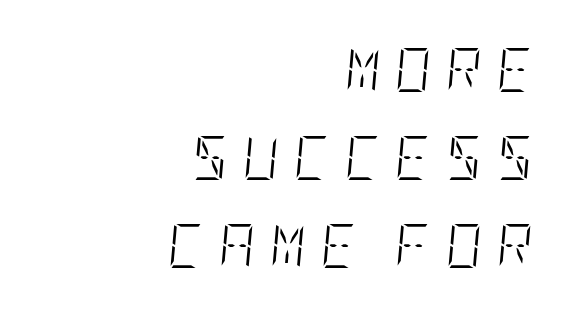
{"italic": "yes", "lean": "right", "slant_degrees": 5, "bold": "no", "weight": "light", "width": "condensed", "stroke_contrast": "low", "x_height": "large", "underline": "no", "align": "right", "line_spacing": "loose", "line_spacing_ratio": 2.0, "letter_spacing": "wide", "letter_spacing_em": 0.34, "glyph_px": 44}
